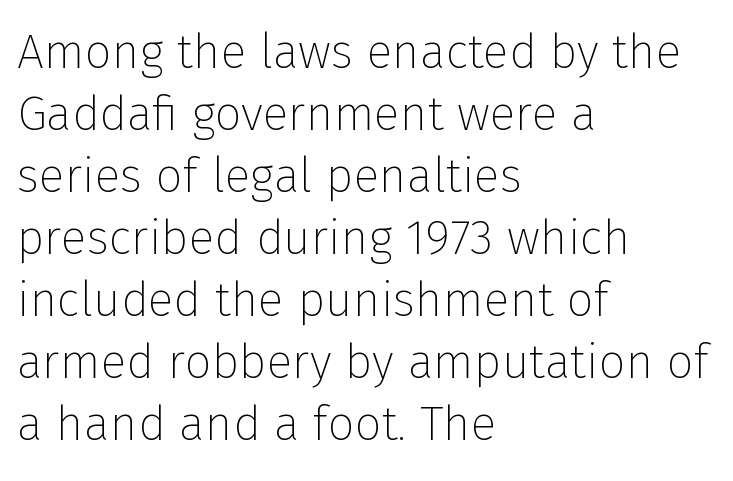
Q: Is the text bold? A: No.
Q: Is the text italic (slanted)? A: No, it is upright.
Q: Is the typeface a serif or a sans-serif typeface? A: Sans-serif.
Q: Is the text underlined? A: No.
Q: How is the paragraph aligned? A: Left-aligned.
Q: Is the spacing between letters normal or unusually wide? A: Normal.
Q: Is the spacing between lines tight, normal or loose? A: Normal.
Q: Width (condensed, normal, or wide)? A: Normal.
Q: Stroke contrast? A: Low.
Q: x-height? A: Medium.
Q: Monospaced? A: No.
